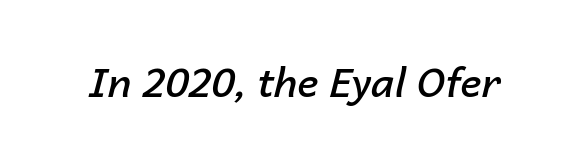
The image shows 40 px semibold type, italic (leaning right); set normal letter spacing, not underlined; low stroke contrast and a medium x-height.
